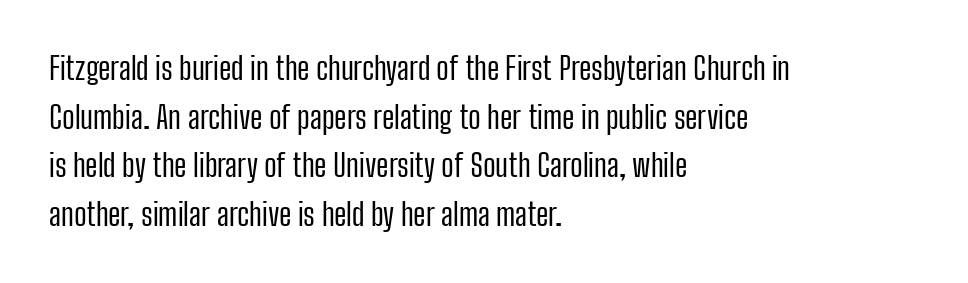
Q: Is the text bold? A: No.
Q: Is the text italic (slanted)? A: No, it is upright.
Q: Is the typeface a serif or a sans-serif typeface? A: Sans-serif.
Q: Is the text underlined? A: No.
Q: How is the paragraph aligned? A: Left-aligned.
Q: Is the spacing between letters normal or unusually wide? A: Normal.
Q: Is the spacing between lines tight, normal or loose? A: Normal.
Q: Width (condensed, normal, or wide)? A: Condensed.
Q: Stroke contrast? A: Low.
Q: x-height? A: Medium.
Q: Monospaced? A: No.
